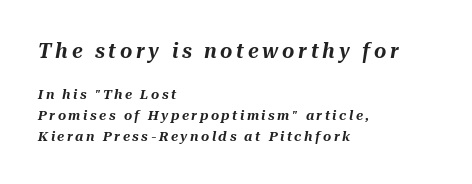
Q: Is the text italic (slanted)? A: Yes, it leans right by about 10 degrees.
Q: Is the text underlined? A: No.
Q: How is the paragraph aligned? A: Left-aligned.
Q: Is the spacing between lines tight, normal or loose? A: Normal.
Q: Which block of text is set in a larger size, the first (top) or the second (bottom)? A: The first (top) one.
